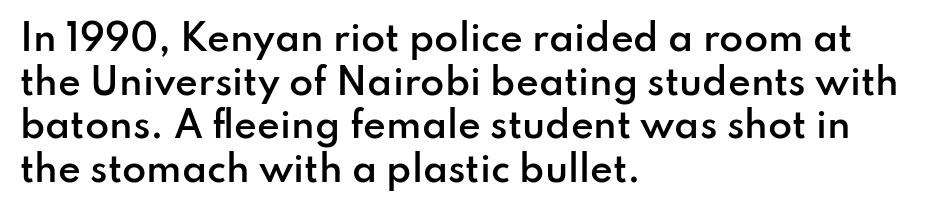
{"serif": "no", "italic": "no", "bold": "semi", "weight": "semibold", "width": "normal", "stroke_contrast": "low", "x_height": "small", "monospaced": "no", "underline": "no", "align": "left", "line_spacing": "normal", "line_spacing_ratio": 1.25, "letter_spacing": "normal", "letter_spacing_em": 0.0, "glyph_px": 35}
